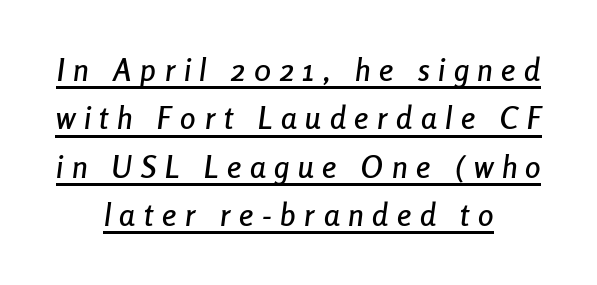
The image shows 31 px condensed type, italic (leaning right); set centered, normal line spacing (1.56x), unusually wide letter spacing (+0.28 em), underlined; low stroke contrast and a medium x-height.
